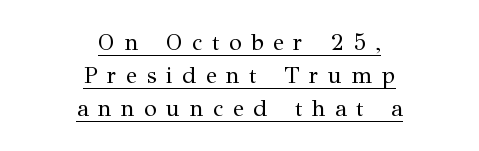
Q: Is the text bold? A: No.
Q: Is the text italic (slanted)? A: No, it is upright.
Q: Is the text underlined? A: Yes.
Q: How is the paragraph aligned? A: Centered.
Q: Is the spacing between letters normal or unusually wide? A: Unusually wide.
Q: Is the spacing between lines tight, normal or loose? A: Normal.
